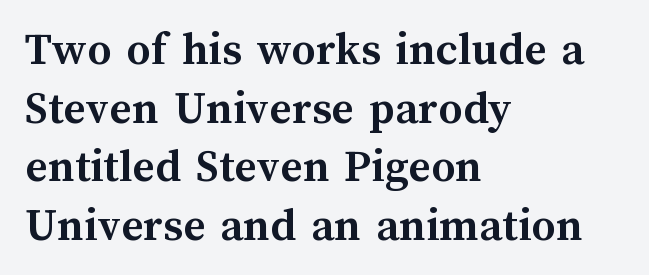
In terms of letterspacing, this is plain default setting. Typographic density is high because the face is bold. Left-aligned paragraph, ragged on the right. You can tell it's not italic because the verticals are truly vertical. The strip under each line holds only bare page. Varying glyph widths throughout — classic text-font behaviour.
